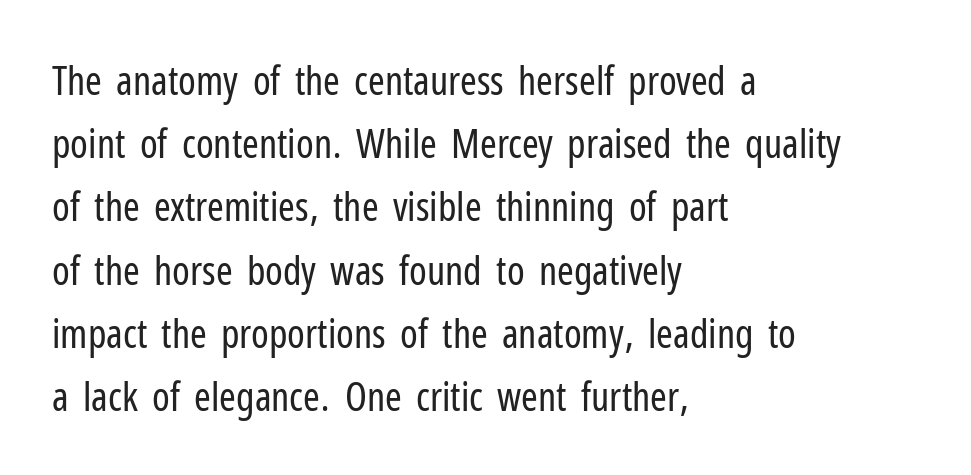
The image shows 40 px regular-weight, condensed sans-serif type, upright; set left-aligned, normal line spacing (1.58x), normal letter spacing, not underlined; low stroke contrast and a medium x-height.
